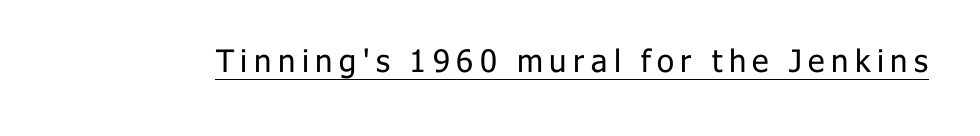
Proportional: the letters do not fall into vertical columns. Does extra space separate the letters? Yes, quite a lot of it. The letters stand upright; this is a roman face. Bold? No — there's no thickening of the strokes. Check where the strokes stop: nothing finishes them off — pure sans.
